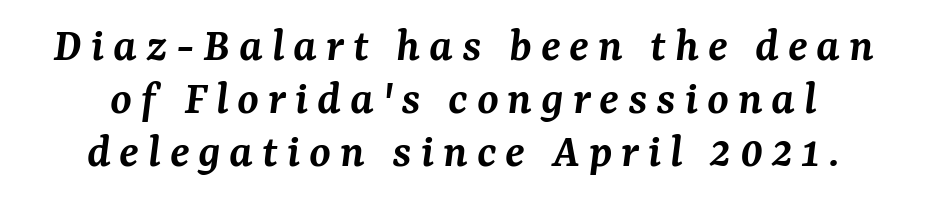
The image shows 49 px semibold serif type, italic (leaning right); set tight line spacing (1.08x), not underlined; medium stroke contrast and a medium x-height.
